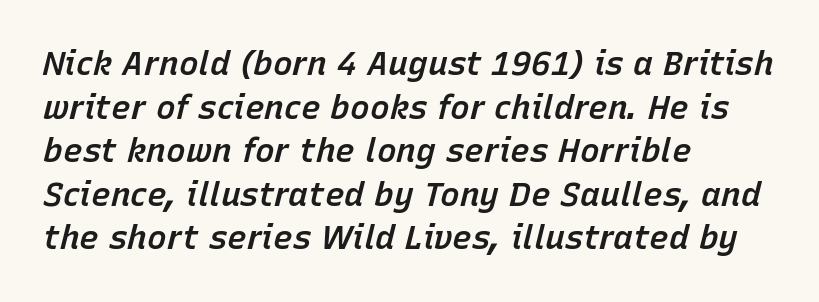
{"italic": "yes", "lean": "right", "slant_degrees": 15, "bold": "semi", "weight": "semibold", "width": "normal", "stroke_contrast": "low", "x_height": "medium", "monospaced": "no", "underline": "no", "align": "left", "line_spacing": "normal", "line_spacing_ratio": 1.32, "letter_spacing": "normal", "letter_spacing_em": 0.0, "glyph_px": 33}
